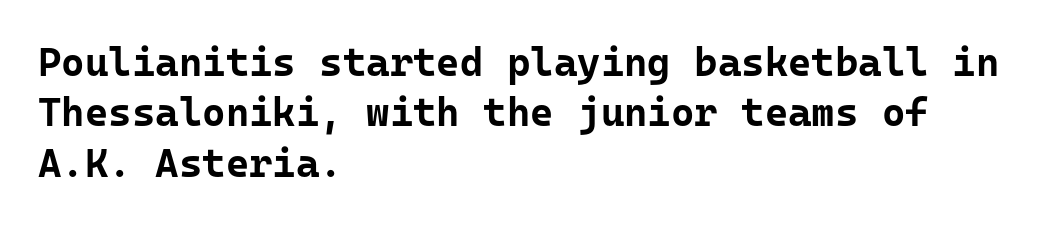
Q: Is the text bold? A: Yes.
Q: Is the text italic (slanted)? A: No, it is upright.
Q: Is the typeface a serif or a sans-serif typeface? A: Sans-serif.
Q: Is the text underlined? A: No.
Q: How is the paragraph aligned? A: Left-aligned.
Q: Is the spacing between letters normal or unusually wide? A: Normal.
Q: Is the spacing between lines tight, normal or loose? A: Normal.
Q: Width (condensed, normal, or wide)? A: Normal.
Q: Stroke contrast? A: Low.
Q: x-height? A: Medium.
Q: Monospaced? A: Yes.
